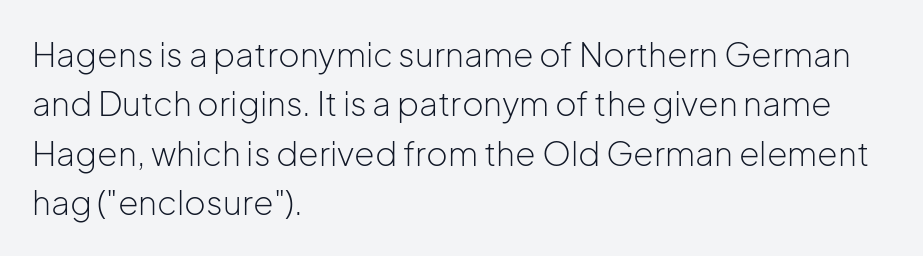
The image shows 33 px light sans-serif type, upright; set left-aligned, normal line spacing (1.5x), normal letter spacing, not underlined; low stroke contrast and a medium x-height.
